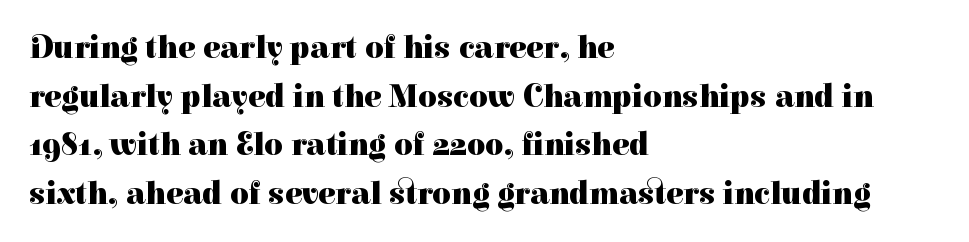
The passage shown is not underscored anywhere. A typesetter would call this zero additional tracking. The letters are bold, with thick, heavy strokes. Little horizontal feet cap the strokes, marking this as serif type. Alignment: flush left.
